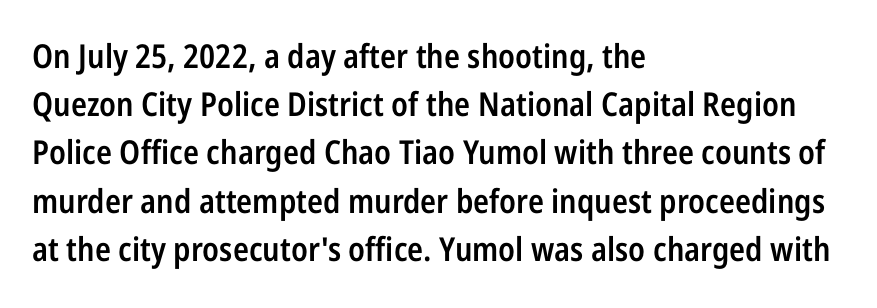
Q: Is the text bold? A: Semi-bold.
Q: Is the text italic (slanted)? A: No, it is upright.
Q: Is the typeface a serif or a sans-serif typeface? A: Sans-serif.
Q: Is the text underlined? A: No.
Q: How is the paragraph aligned? A: Left-aligned.
Q: Is the spacing between letters normal or unusually wide? A: Normal.
Q: Is the spacing between lines tight, normal or loose? A: Normal.
Q: Width (condensed, normal, or wide)? A: Condensed.
Q: Stroke contrast? A: Low.
Q: x-height? A: Medium.
Q: Monospaced? A: No.
